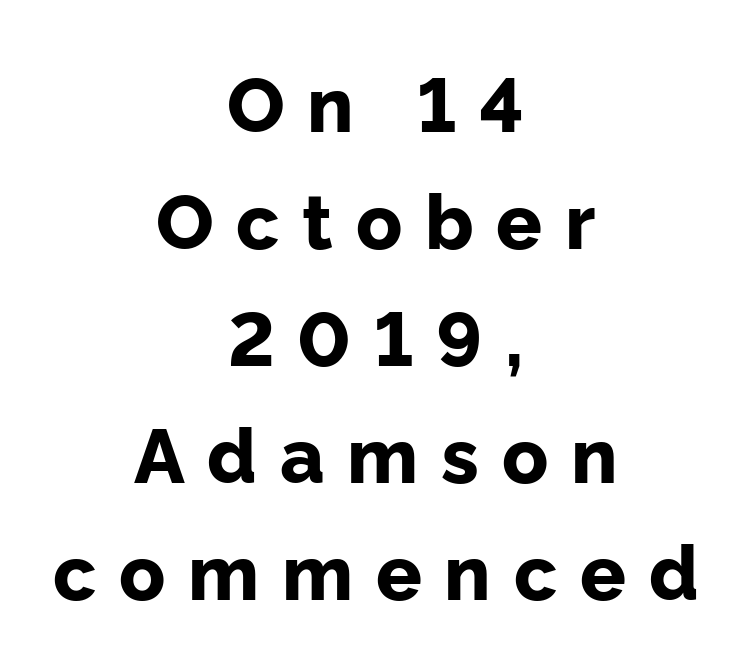
{"serif": "no", "italic": "no", "bold": "yes", "weight": "bold", "width": "normal", "stroke_contrast": "low", "x_height": "medium", "monospaced": "no", "underline": "no", "align": "center", "line_spacing": "normal", "line_spacing_ratio": 1.54, "letter_spacing": "wide", "letter_spacing_em": 0.3, "glyph_px": 76}
